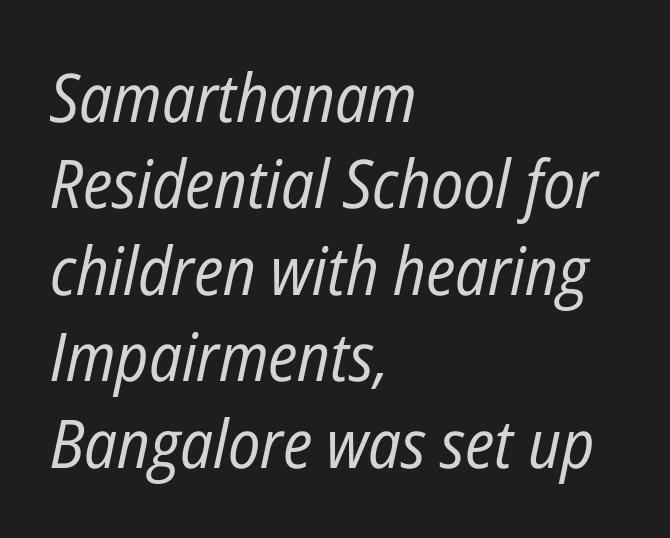
Q: Is the text bold? A: No.
Q: Is the text italic (slanted)? A: Yes, it leans right by about 12 degrees.
Q: Is the text underlined? A: No.
Q: How is the paragraph aligned? A: Left-aligned.
Q: Is the spacing between letters normal or unusually wide? A: Normal.
Q: Is the spacing between lines tight, normal or loose? A: Normal.
Q: Width (condensed, normal, or wide)? A: Condensed.
Q: Stroke contrast? A: Low.
Q: x-height? A: Medium.
Q: Monospaced? A: No.
